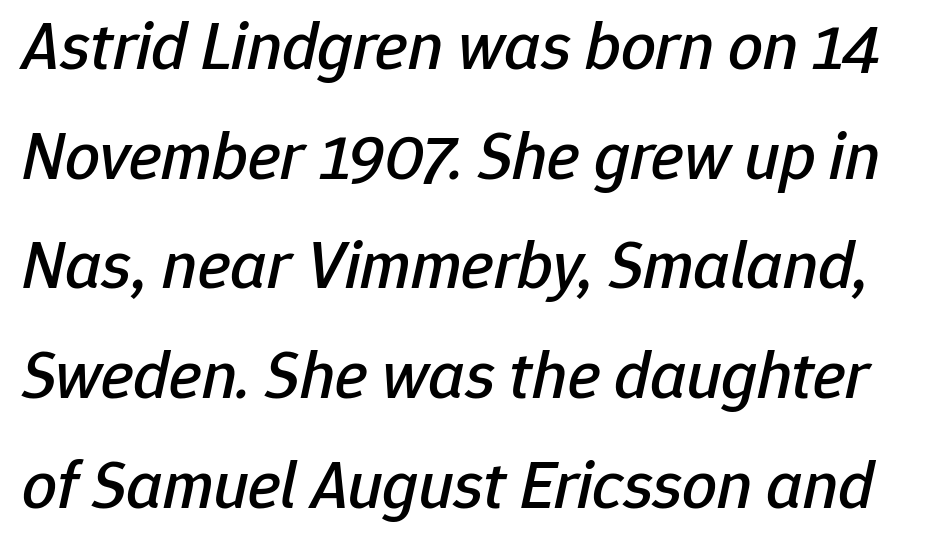
Q: Is the text italic (slanted)? A: Yes, it leans right by about 12 degrees.
Q: Is the text underlined? A: No.
Q: Is the spacing between letters normal or unusually wide? A: Normal.
Q: Is the spacing between lines tight, normal or loose? A: Normal.
Q: Width (condensed, normal, or wide)? A: Normal.
Q: Stroke contrast? A: Low.
Q: x-height? A: Medium.
Q: Monospaced? A: No.
